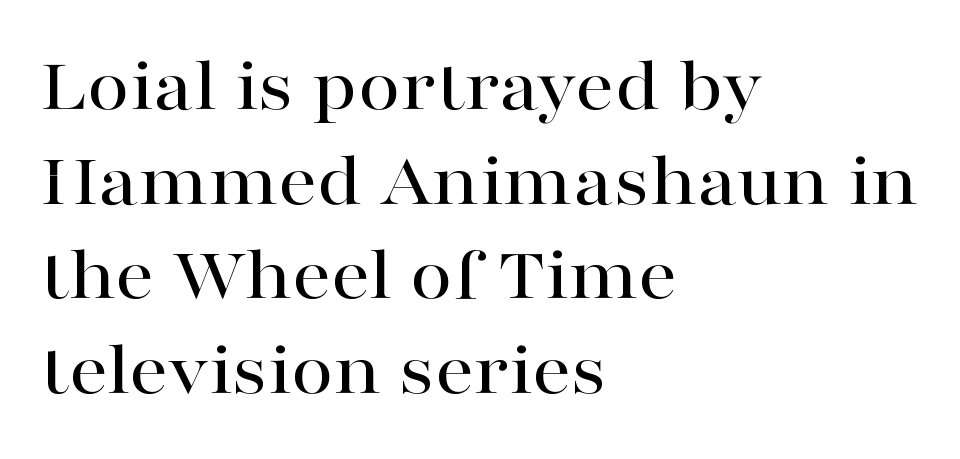
Q: Is the text italic (slanted)? A: No, it is upright.
Q: Is the typeface a serif or a sans-serif typeface? A: Serif.
Q: Is the text underlined? A: No.
Q: How is the paragraph aligned? A: Left-aligned.
Q: Is the spacing between letters normal or unusually wide? A: Normal.
Q: Width (condensed, normal, or wide)? A: Wide.
Q: Stroke contrast? A: High.
Q: x-height? A: Medium.
Q: Monospaced? A: No.
